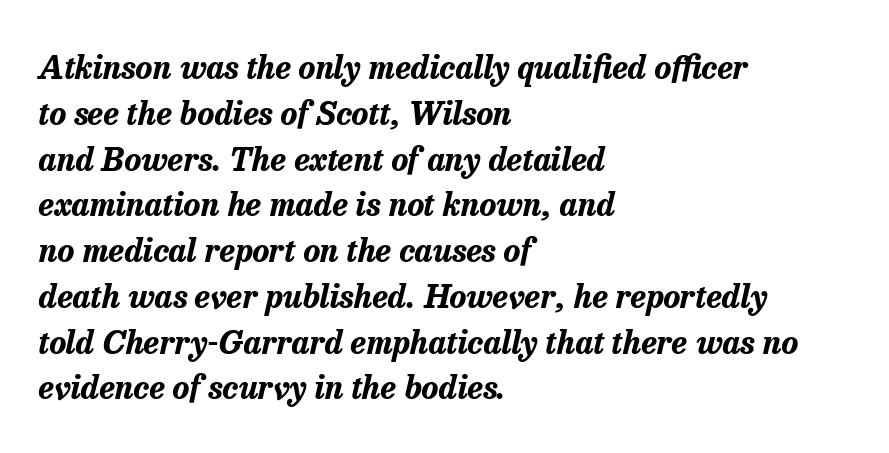
{"italic": "yes", "lean": "right", "slant_degrees": 13, "bold": "yes", "weight": "bold", "width": "normal", "stroke_contrast": "low", "x_height": "medium", "monospaced": "no", "underline": "no", "align": "left", "line_spacing": "normal", "line_spacing_ratio": 1.43, "letter_spacing": "normal", "letter_spacing_em": 0.0, "glyph_px": 32}
